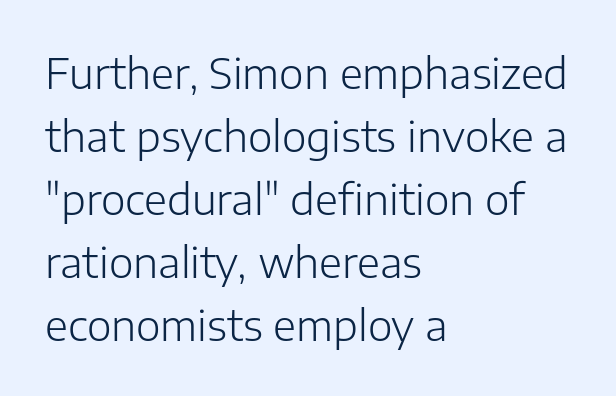
Q: Is the text bold? A: No.
Q: Is the text italic (slanted)? A: No, it is upright.
Q: Is the typeface a serif or a sans-serif typeface? A: Sans-serif.
Q: Is the text underlined? A: No.
Q: How is the paragraph aligned? A: Left-aligned.
Q: Is the spacing between letters normal or unusually wide? A: Normal.
Q: Is the spacing between lines tight, normal or loose? A: Normal.
Q: Width (condensed, normal, or wide)? A: Normal.
Q: Stroke contrast? A: Low.
Q: x-height? A: Medium.
Q: Monospaced? A: No.
